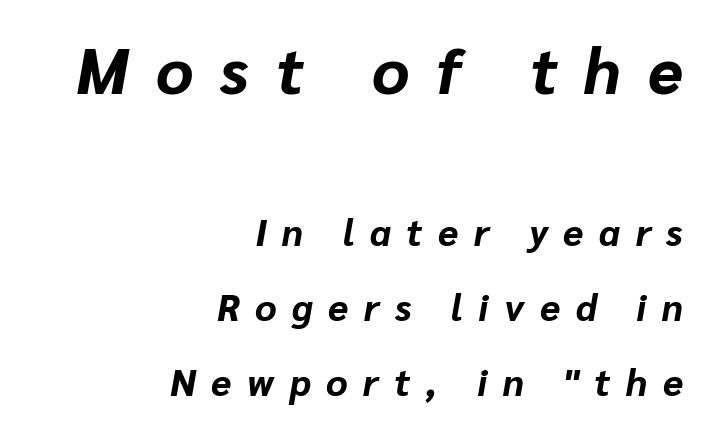
Of the two passages, the one on top uses the larger point size. The specimen reads as italic at a glance. The sample has been set heavy, in full bold. Spacing verdict: proportional, widths tailored to each character. A typesetter would call this heavily tracked-out type. What's the leading like? Stretched, with rows far apart.
